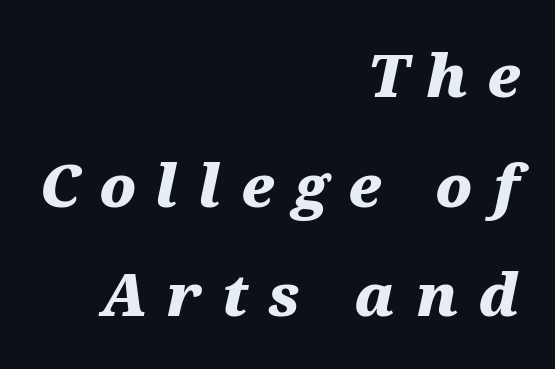
Q: Is the text bold? A: Yes.
Q: Is the text italic (slanted)? A: Yes, it leans right by about 12 degrees.
Q: Is the text underlined? A: No.
Q: How is the paragraph aligned? A: Right-aligned.
Q: Is the spacing between letters normal or unusually wide? A: Unusually wide.
Q: Width (condensed, normal, or wide)? A: Wide.
Q: Stroke contrast? A: Medium.
Q: x-height? A: Medium.
Q: Monospaced? A: No.
